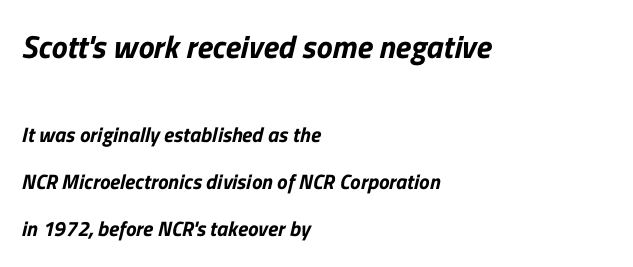
The image shows 32 px sans-serif type; set left-aligned, loose line spacing (2.24x), normal letter spacing, not underlined; the first (top) block is 1.52x larger; low stroke contrast and a medium x-height.
